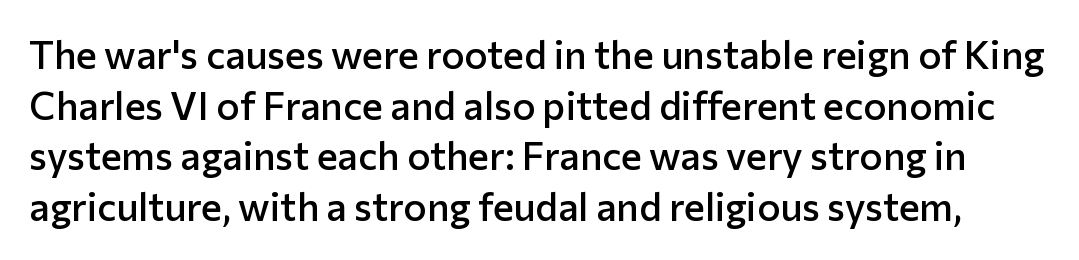
{"serif": "no", "italic": "no", "bold": "semi", "weight": "semibold", "width": "normal", "stroke_contrast": "low", "x_height": "medium", "monospaced": "no", "underline": "no", "line_spacing": "normal", "line_spacing_ratio": 1.3, "letter_spacing": "normal", "letter_spacing_em": 0.0, "glyph_px": 39}
